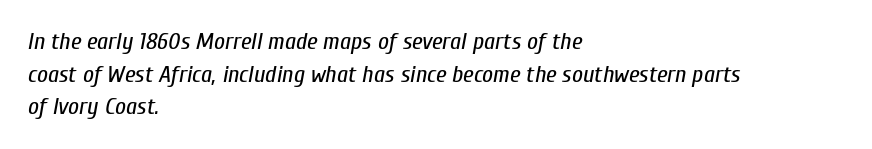
Q: Is the text bold? A: No.
Q: Is the text italic (slanted)? A: Yes, it leans right by about 10 degrees.
Q: Is the text underlined? A: No.
Q: How is the paragraph aligned? A: Left-aligned.
Q: Is the spacing between letters normal or unusually wide? A: Normal.
Q: Is the spacing between lines tight, normal or loose? A: Normal.
